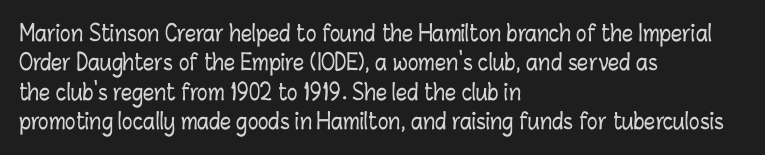
Reading down the block, your eye returns to a fixed left position each line. The type sits square on the baseline with zero lean. The space directly below the letters is spotless. Notice how descenders clear the ascenders below comfortably — that's standard leading. Each word holds together tightly as a unit, with standard inter-letter gaps.
